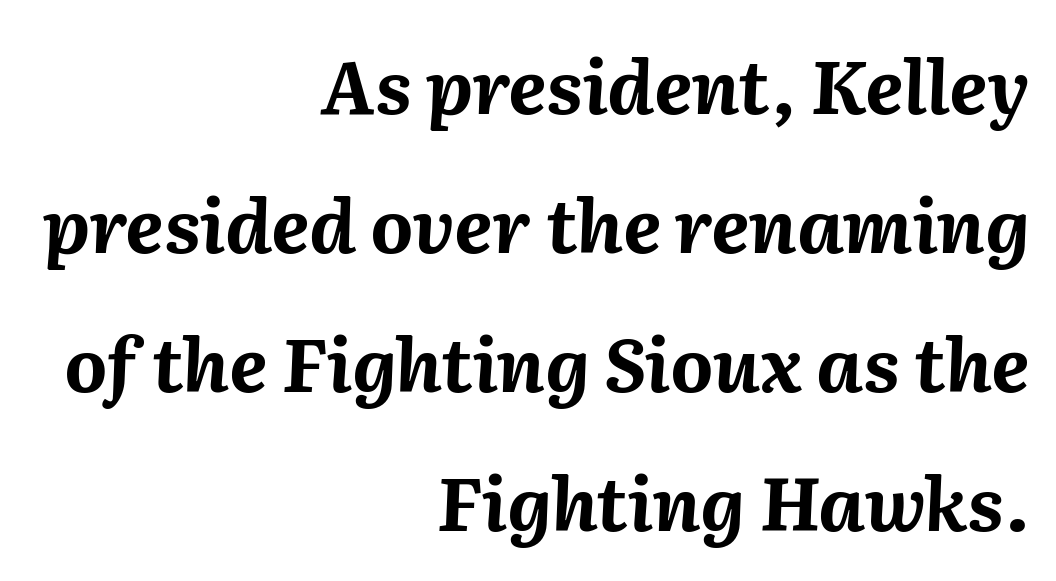
Q: Is the text bold? A: Yes.
Q: Is the text italic (slanted)? A: Yes, it leans right by about 2 degrees.
Q: Is the text underlined? A: No.
Q: How is the paragraph aligned? A: Right-aligned.
Q: Is the spacing between letters normal or unusually wide? A: Normal.
Q: Width (condensed, normal, or wide)? A: Normal.
Q: Stroke contrast? A: Medium.
Q: x-height? A: Medium.
Q: Monospaced? A: No.
